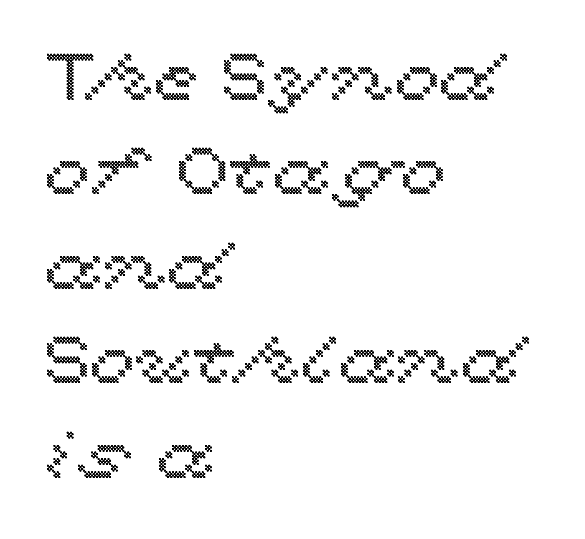
The image shows 66 px wide type; set left-aligned, normal line spacing (1.43x), normal letter spacing, not underlined; a medium x-height.
